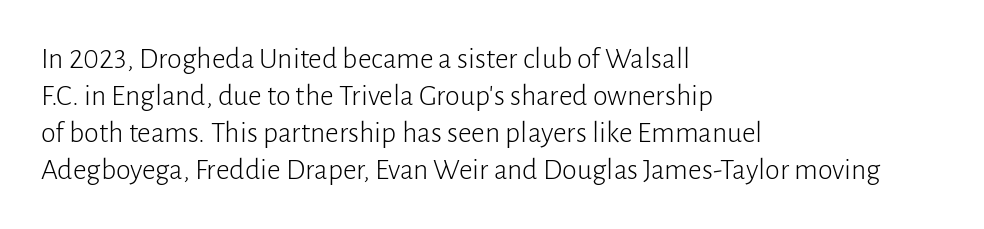
Q: Is the text bold? A: No.
Q: Is the text italic (slanted)? A: No, it is upright.
Q: Is the typeface a serif or a sans-serif typeface? A: Sans-serif.
Q: Is the text underlined? A: No.
Q: How is the paragraph aligned? A: Left-aligned.
Q: Is the spacing between letters normal or unusually wide? A: Normal.
Q: Width (condensed, normal, or wide)? A: Normal.
Q: Stroke contrast? A: Low.
Q: x-height? A: Medium.
Q: Monospaced? A: No.
